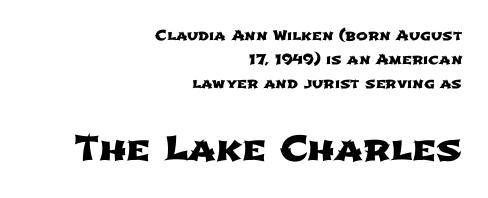
{"serif": "no", "width": "wide", "stroke_contrast": "low", "x_height": "medium", "monospaced": "no", "underline": "no", "align": "right", "line_spacing_ratio": 1.73, "letter_spacing": "normal", "letter_spacing_em": 0.0, "larger_block": "second", "size_ratio": 2.43, "glyph_px": 34}
